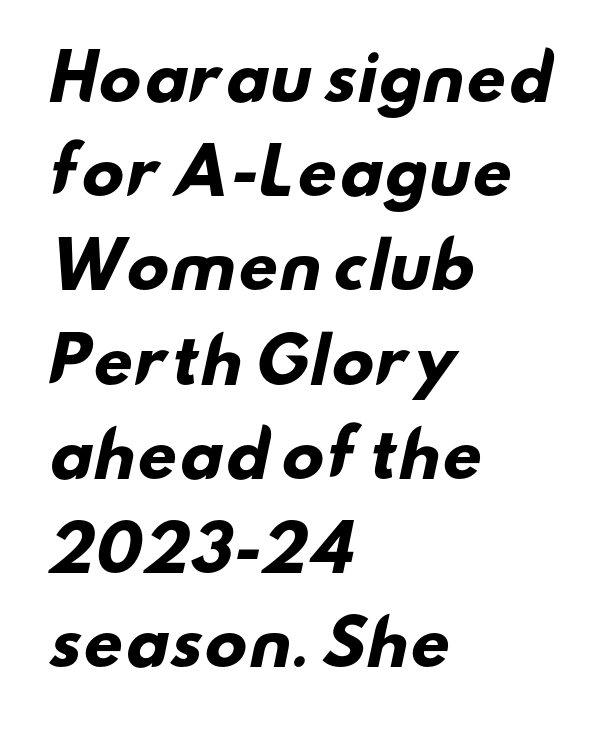
The image shows 62 px heavy, wide sans-serif type; set left-aligned, normal line spacing (1.52x), normal letter spacing, not underlined; low stroke contrast and a small x-height.
